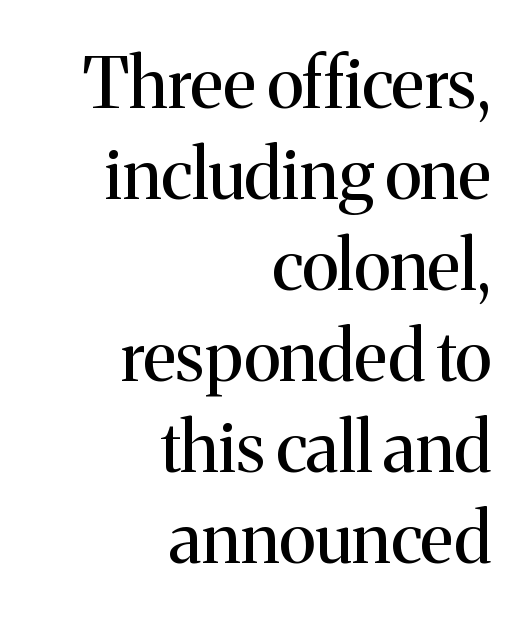
Q: Is the text bold? A: No.
Q: Is the text italic (slanted)? A: No, it is upright.
Q: Is the typeface a serif or a sans-serif typeface? A: Serif.
Q: Is the text underlined? A: No.
Q: How is the paragraph aligned? A: Right-aligned.
Q: Is the spacing between letters normal or unusually wide? A: Normal.
Q: Is the spacing between lines tight, normal or loose? A: Normal.
Q: Width (condensed, normal, or wide)? A: Normal.
Q: Stroke contrast? A: Medium.
Q: x-height? A: Medium.
Q: Monospaced? A: No.
